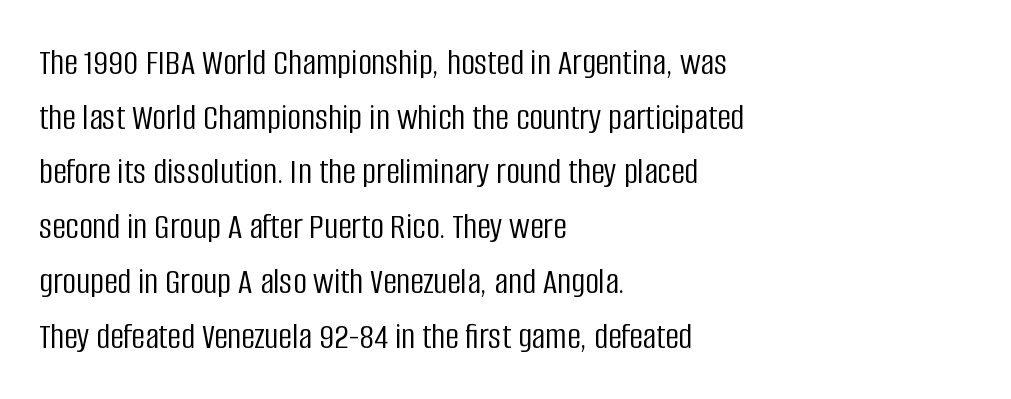
{"serif": "no", "italic": "no", "bold": "no", "weight": "light", "width": "condensed", "stroke_contrast": "low", "x_height": "large", "monospaced": "no", "underline": "no", "align": "left", "line_spacing": "normal", "line_spacing_ratio": 1.44, "letter_spacing": "normal", "letter_spacing_em": 0.0, "glyph_px": 38}
